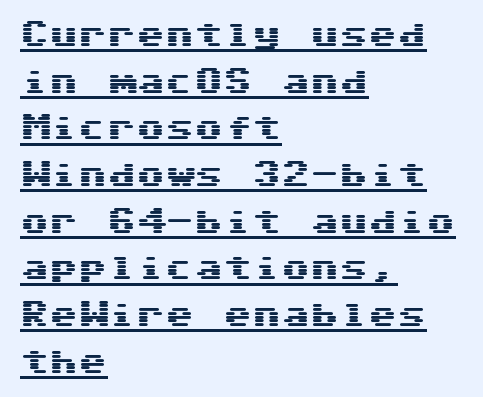
{"serif": "no", "italic": "no", "width": "wide", "stroke_contrast": "medium", "x_height": "medium", "monospaced": "yes", "underline": "yes", "align": "left", "line_spacing": "normal", "line_spacing_ratio": 1.61, "letter_spacing": "normal", "letter_spacing_em": 0.0, "glyph_px": 29}
